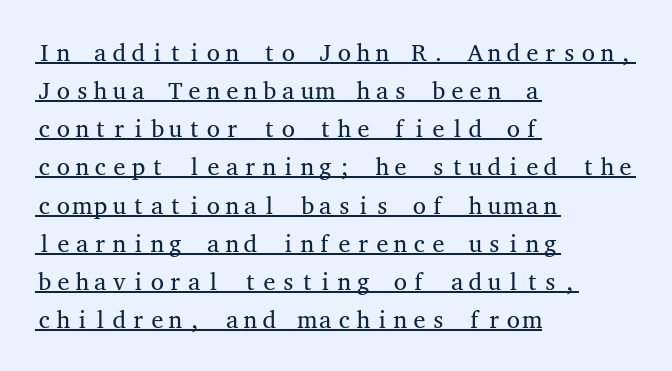
Q: Is the text bold? A: No.
Q: Is the text italic (slanted)? A: No, it is upright.
Q: Is the text underlined? A: Yes.
Q: How is the paragraph aligned? A: Left-aligned.
Q: Is the spacing between letters normal or unusually wide? A: Normal.
Q: Is the spacing between lines tight, normal or loose? A: Normal.
